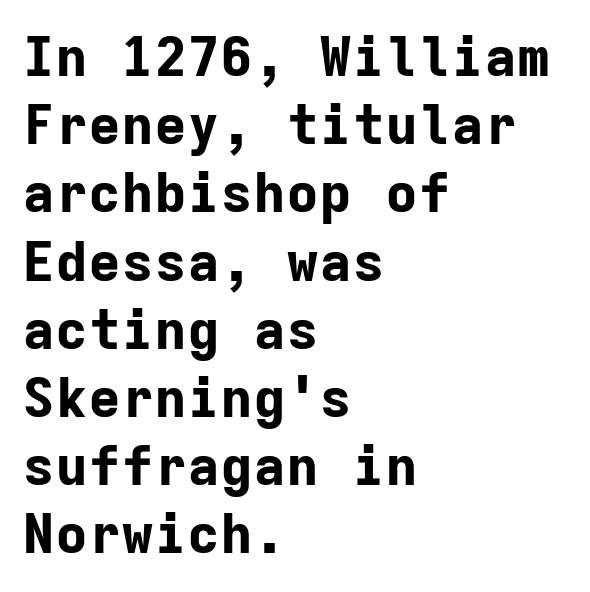
The image shows 55 px bold sans-serif type, upright, monospaced; set left-aligned, line spacing 1.24x, normal letter spacing, not underlined; low stroke contrast and a medium x-height.
